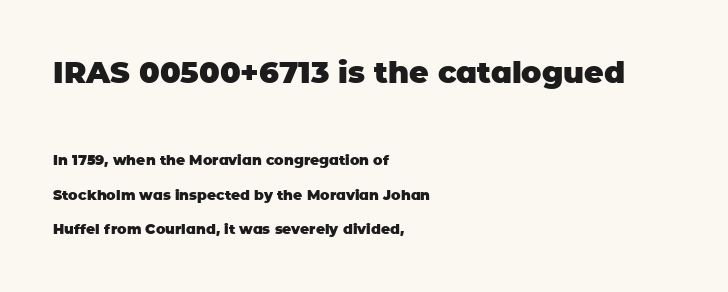
Between one letter and the next there's only the usual sliver of space. Large over small — that's the arrangement of the two blocks here. Note the varied advance widths — an 'i' is clearly narrower than an 'm'. Rendered with straight, roman letterforms. Each letter's strokes conclude bluntly, with no projecting serifs. Leftover space on each line is placed entirely after the last word.
